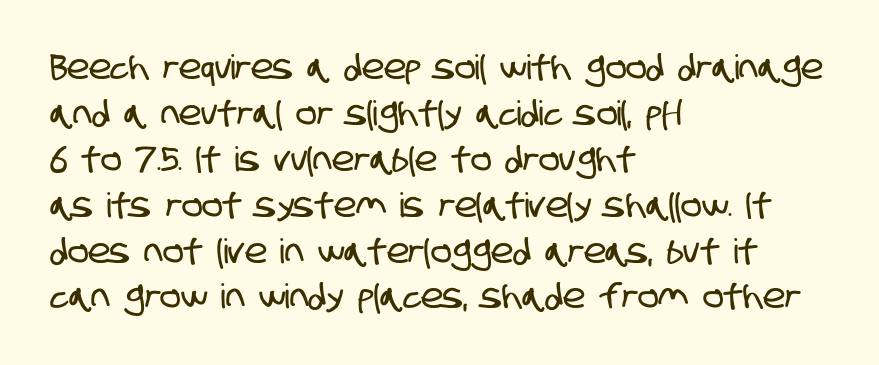
The image shows 34 px condensed sans-serif type; set left-aligned, normal line spacing (1.35x), normal letter spacing, not underlined; low stroke contrast and a large x-height.
